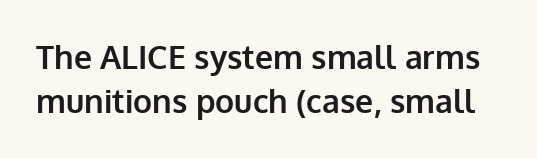
{"serif": "no", "italic": "no", "bold": "yes", "weight": "bold", "width": "normal", "stroke_contrast": "low", "x_height": "medium", "monospaced": "no", "underline": "no", "line_spacing": "normal", "line_spacing_ratio": 1.38, "letter_spacing": "normal", "letter_spacing_em": 0.0, "glyph_px": 32}
